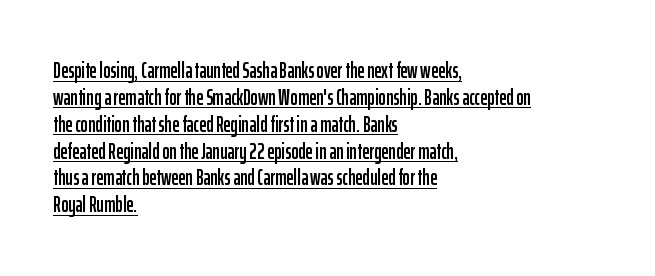
Honestly, the underline is the first thing you notice here. Glyph-to-glyph distance matches everyday printed text. The lines in this sample share a left origin and differ only in where they stop. Unlike italic type, these characters show no tilt at all.
